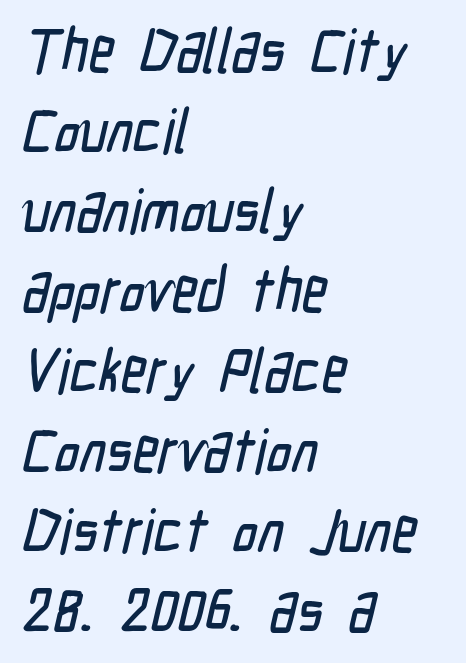
The image shows 62 px condensed sans-serif type; set left-aligned, normal line spacing (1.29x), normal letter spacing, not underlined; low stroke contrast and a medium x-height.
